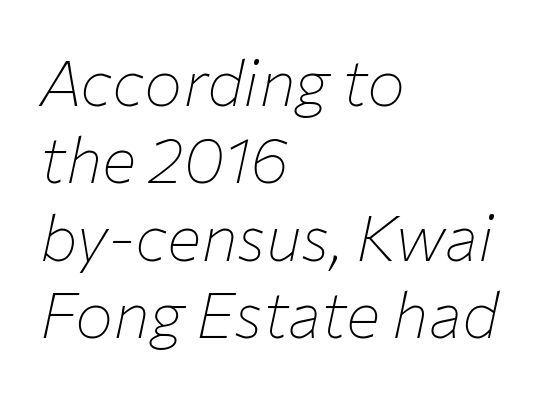
{"italic": "yes", "lean": "right", "slant_degrees": 12, "bold": "no", "weight": "thin", "width": "normal", "stroke_contrast": "low", "x_height": "medium", "monospaced": "no", "underline": "no", "align": "left", "line_spacing_ratio": 1.21, "letter_spacing": "normal", "letter_spacing_em": 0.0, "glyph_px": 64}
